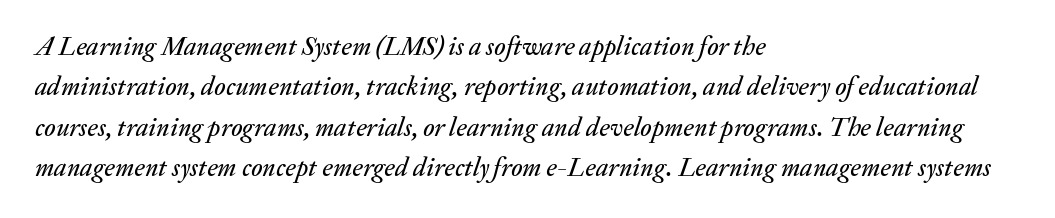
{"italic": "yes", "lean": "right", "slant_degrees": 20, "underline": "no", "align": "left", "line_spacing": "normal", "line_spacing_ratio": 1.55, "letter_spacing": "normal", "letter_spacing_em": 0.0, "glyph_px": 26}
